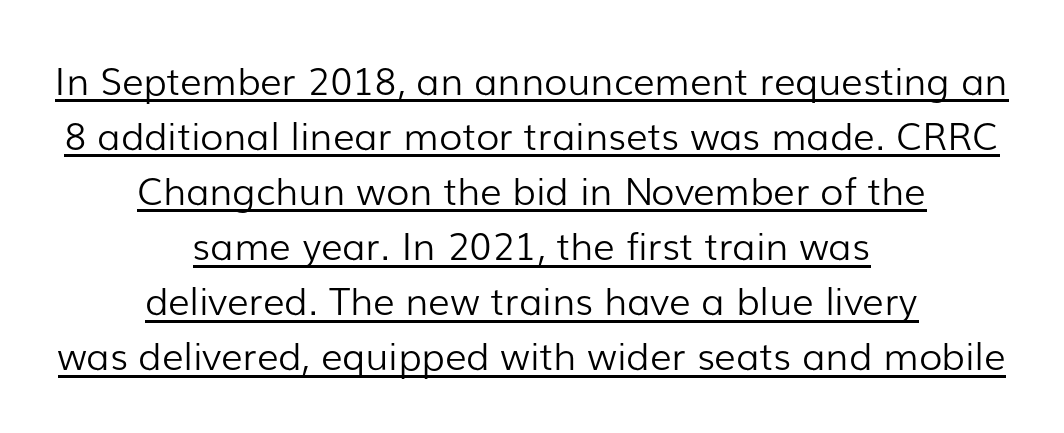
Somebody hit Ctrl+U on this one — the words are underlined. The text block is weighted toward neither margin, spreading evenly from the middle. Caption: face not bold, strokes unweighted. In terms of leading, this rendering sits right in the middle.
